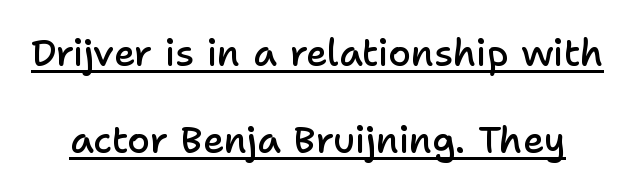
{"serif": "no", "italic": "no", "bold": "semi", "weight": "semibold", "width": "normal", "stroke_contrast": "low", "x_height": "medium", "monospaced": "no", "underline": "yes", "line_spacing": "loose", "line_spacing_ratio": 2.36, "letter_spacing": "normal", "letter_spacing_em": 0.0, "glyph_px": 37}
